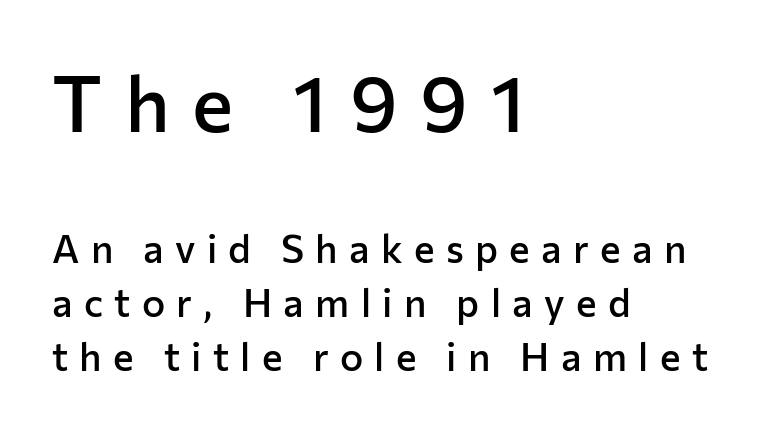
The image shows 78 px semibold sans-serif type, upright; set left-aligned, normal line spacing (1.39x), unusually wide letter spacing (+0.29 em), not underlined; the first (top) block is 2.0x larger; low stroke contrast and a medium x-height.
